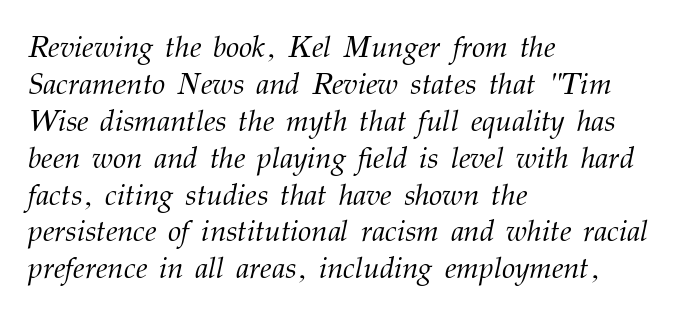
The image shows 30 px light serif type, italic (leaning right); set left-aligned, line spacing 1.23x, normal letter spacing, not underlined; medium stroke contrast and a medium x-height.
